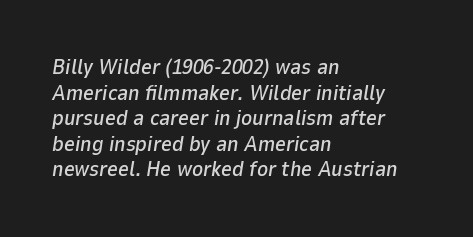
Q: Is the text italic (slanted)? A: Yes, it leans right by about 9 degrees.
Q: Is the text underlined? A: No.
Q: How is the paragraph aligned? A: Left-aligned.
Q: Is the spacing between letters normal or unusually wide? A: Normal.
